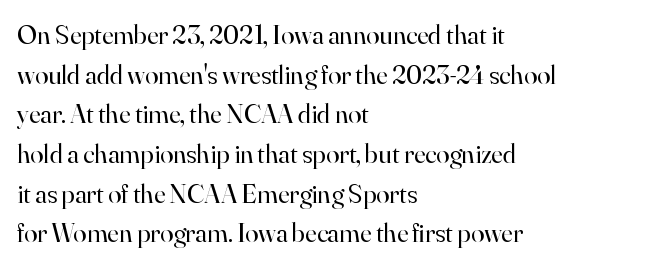
Notice how descenders clear the ascenders below comfortably — that's standard leading. Inter-character spacing is left at the font's built-in metrics. Bare-footed words on every line. The strokes are not fattened; the text isn't bold. A student would call this left alignment; a typographer would say flush left, rag right.
